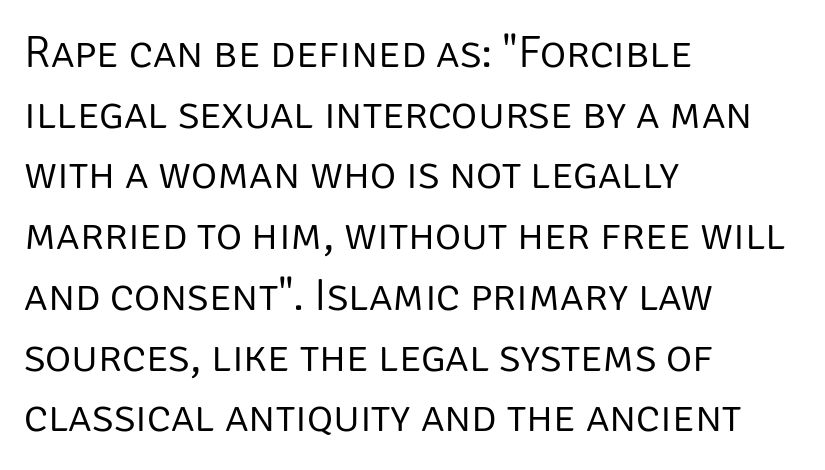
The image shows 45 px light sans-serif type, upright; set left-aligned, normal line spacing (1.35x), normal letter spacing, not underlined; low stroke contrast and a large x-height.
